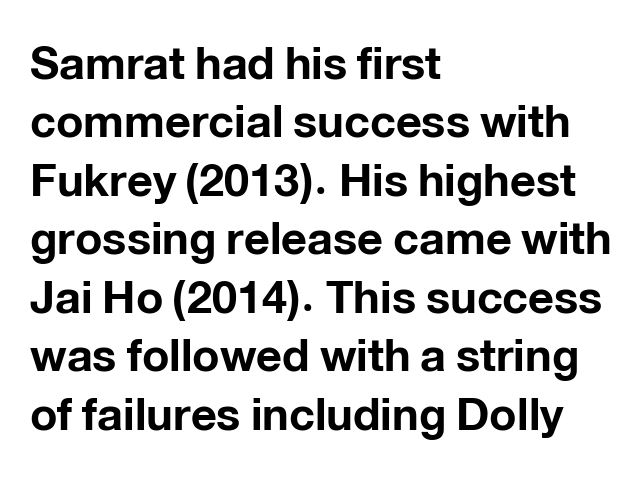
Q: Is the text bold? A: Yes.
Q: Is the text italic (slanted)? A: No, it is upright.
Q: Is the typeface a serif or a sans-serif typeface? A: Sans-serif.
Q: Is the text underlined? A: No.
Q: How is the paragraph aligned? A: Left-aligned.
Q: Is the spacing between letters normal or unusually wide? A: Normal.
Q: Is the spacing between lines tight, normal or loose? A: Normal.
Q: Width (condensed, normal, or wide)? A: Normal.
Q: Stroke contrast? A: Low.
Q: x-height? A: Medium.
Q: Monospaced? A: No.
